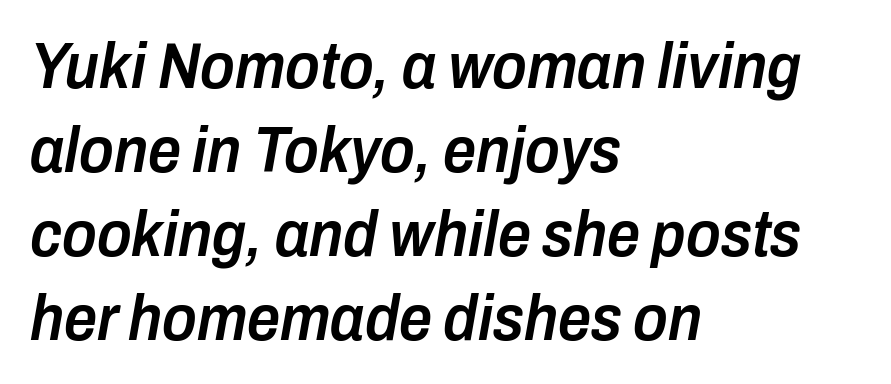
The image shows 65 px semibold, condensed type, italic (leaning right); set left-aligned, normal line spacing (1.29x), normal letter spacing, not underlined; low stroke contrast and a medium x-height.
